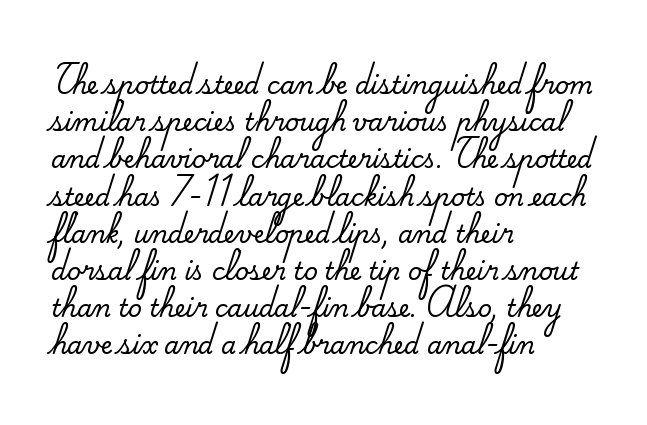
Q: Is the text italic (slanted)? A: Yes.
Q: Is the text underlined? A: No.
Q: How is the paragraph aligned? A: Left-aligned.
Q: Is the spacing between letters normal or unusually wide? A: Normal.
Q: Is the spacing between lines tight, normal or loose? A: Normal.
